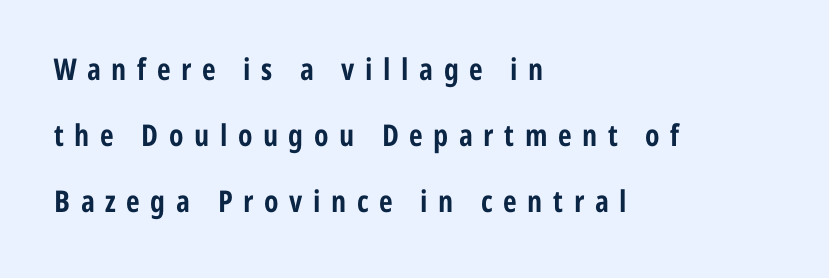
The image shows 30 px bold, condensed sans-serif type, upright; set left-aligned, loose line spacing (2.2x), unusually wide letter spacing (+0.35 em), not underlined; low stroke contrast and a medium x-height.
